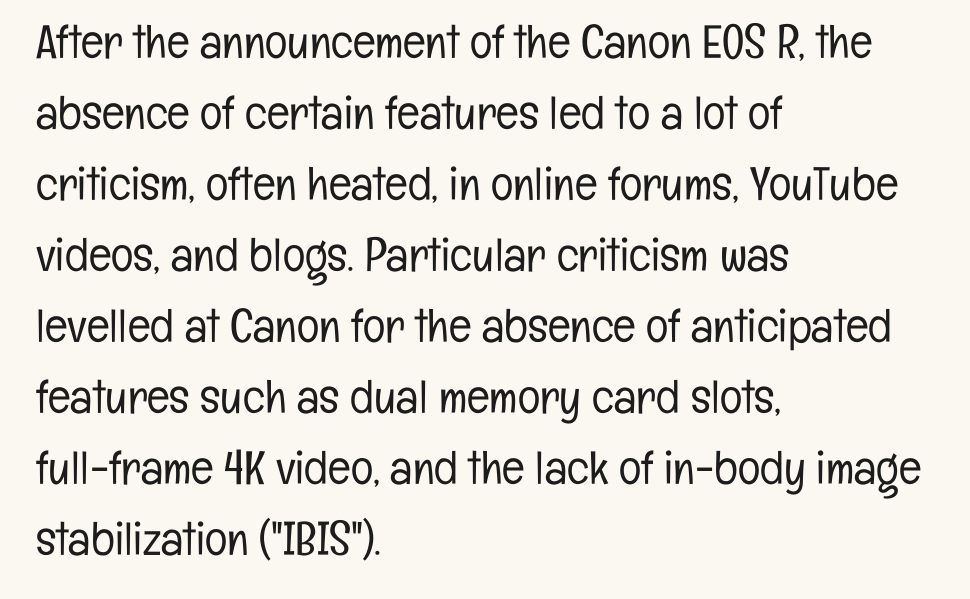
The image shows 47 px light, condensed sans-serif type, upright; set left-aligned, normal line spacing (1.51x), normal letter spacing, not underlined; low stroke contrast and a medium x-height.
